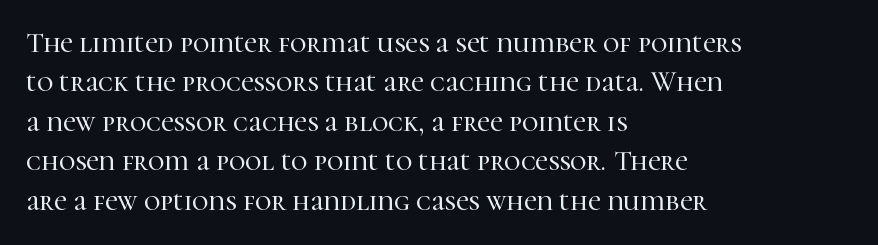
The image shows 28 px serif type, upright; set left-aligned, normal line spacing (1.41x), normal letter spacing, not underlined; high stroke contrast and a medium x-height.
